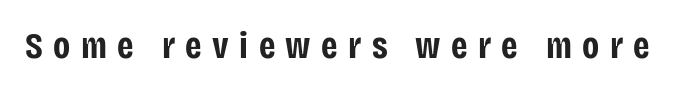
Q: Is the text bold? A: Yes.
Q: Is the text italic (slanted)? A: No, it is upright.
Q: Is the typeface a serif or a sans-serif typeface? A: Sans-serif.
Q: Is the text underlined? A: No.
Q: Is the spacing between letters normal or unusually wide? A: Unusually wide.
Q: Width (condensed, normal, or wide)? A: Condensed.
Q: Stroke contrast? A: Low.
Q: x-height? A: Large.
Q: Monospaced? A: No.
